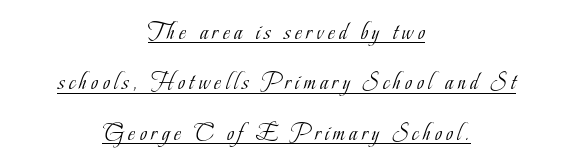
The image shows 24 px text type; set centered, loose line spacing (2.1x), underlined.
